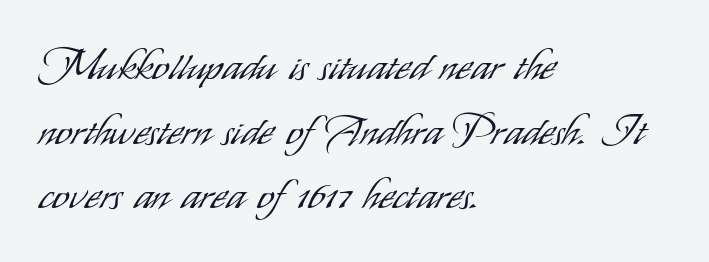
{"serif": "no", "bold": "no", "weight": "light", "width": "condensed", "stroke_contrast": "low", "x_height": "small", "monospaced": "no", "underline": "no", "align": "left", "line_spacing": "normal", "line_spacing_ratio": 1.54, "letter_spacing": "normal", "letter_spacing_em": 0.0, "glyph_px": 42}
